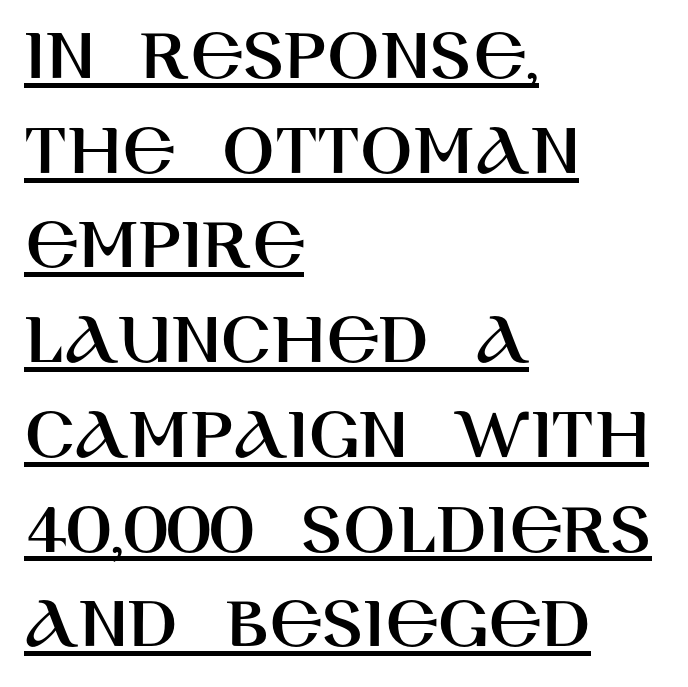
The image shows 77 px sans-serif type, upright; set left-aligned, line spacing 1.23x, normal letter spacing, underlined; high stroke contrast and a large x-height.
